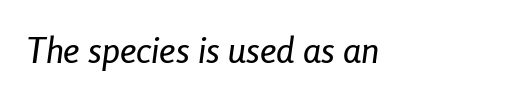
Q: Is the text italic (slanted)? A: Yes, it leans right by about 8 degrees.
Q: Is the text underlined? A: No.
Q: Is the spacing between letters normal or unusually wide? A: Normal.
Q: Width (condensed, normal, or wide)? A: Condensed.
Q: Stroke contrast? A: Low.
Q: x-height? A: Medium.
Q: Monospaced? A: No.
